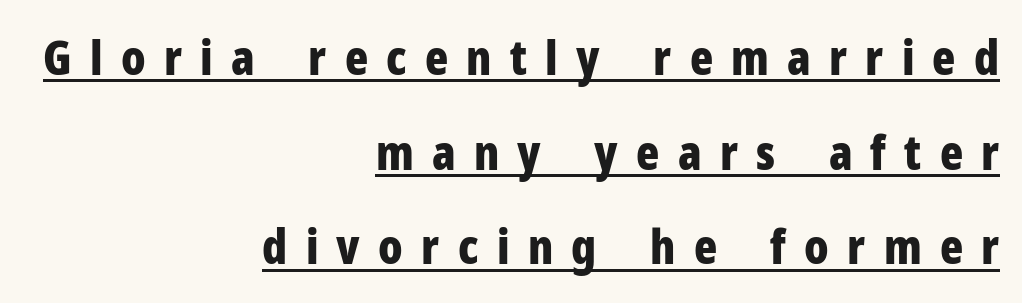
Notice how the passage keeps a crisp vertical edge on the right only. Characters remain perfectly vertical along every line. The sample's only ornament is a line tracing under the words. The characters display no serif detailing; their extremities are plain.
